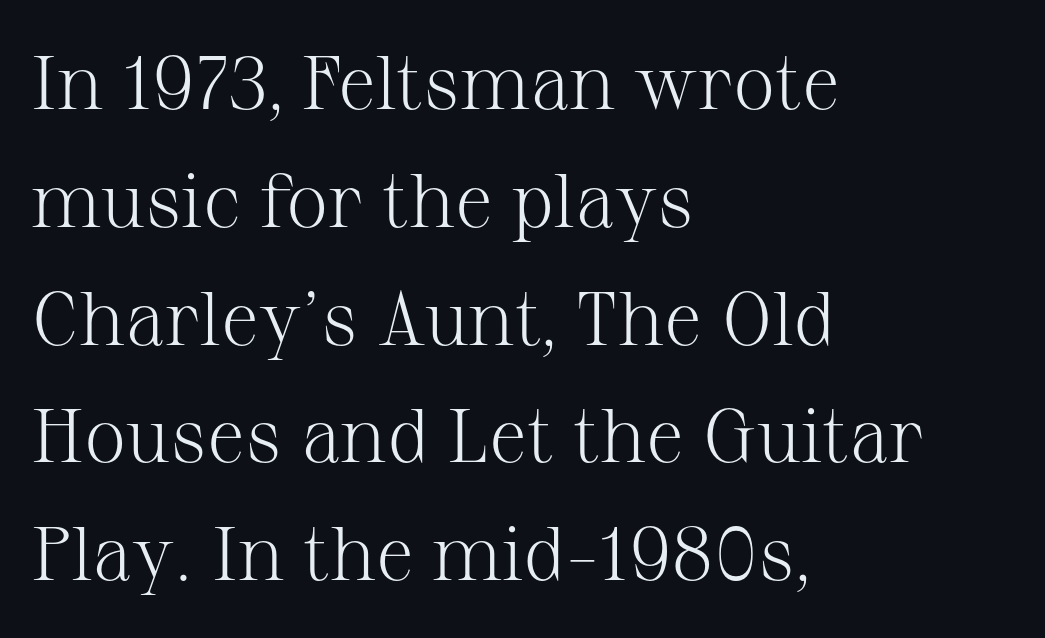
The image shows 76 px light serif type, upright; set left-aligned, normal line spacing (1.55x), normal letter spacing, not underlined; medium stroke contrast and a medium x-height.
